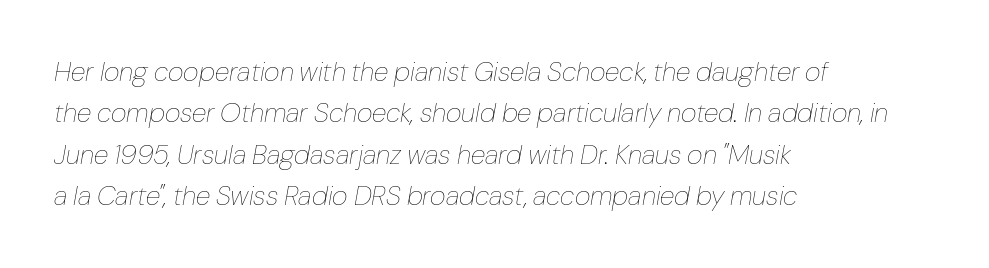
The image shows 27 px text type, italic (leaning right); set left-aligned, normal line spacing (1.53x), normal letter spacing, not underlined.
